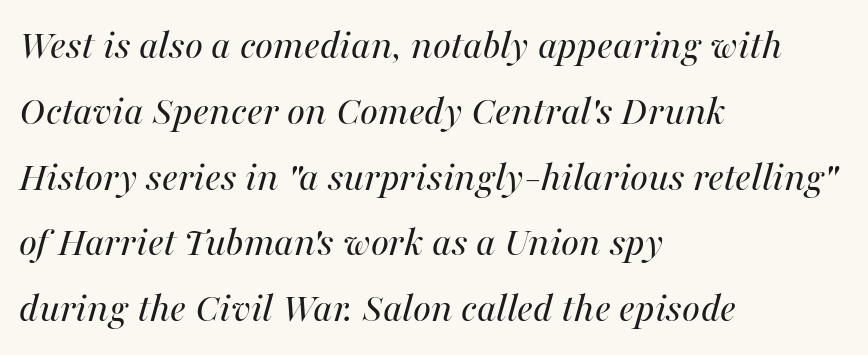
Q: Is the text bold? A: No.
Q: Is the text italic (slanted)? A: Yes, it leans right by about 16 degrees.
Q: Is the text underlined? A: No.
Q: How is the paragraph aligned? A: Left-aligned.
Q: Is the spacing between letters normal or unusually wide? A: Normal.
Q: Is the spacing between lines tight, normal or loose? A: Normal.
Q: Width (condensed, normal, or wide)? A: Normal.
Q: Stroke contrast? A: Medium.
Q: x-height? A: Medium.
Q: Monospaced? A: No.
